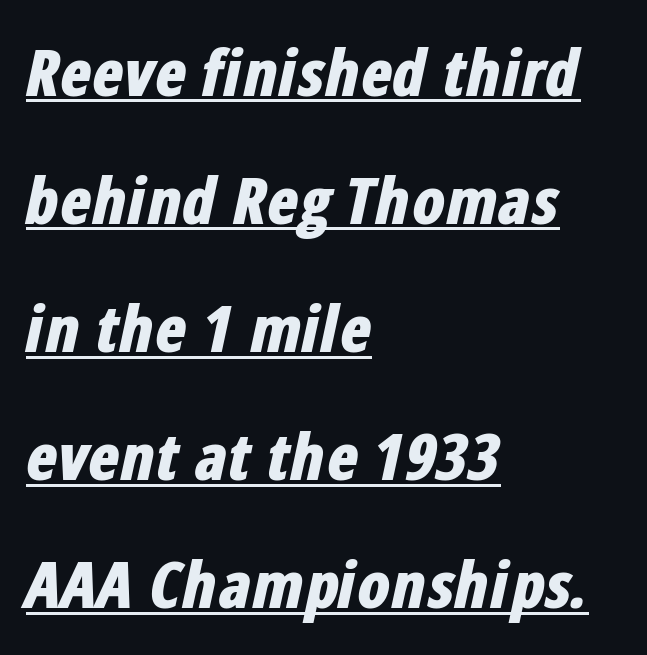
Think of a printed novel: that variable character pitch is what you see here. Look at the stroke-to-counter ratio: heavy, a bold. An italicized treatment has been applied to the whole sample. Loosely led — the rows are spread out.
